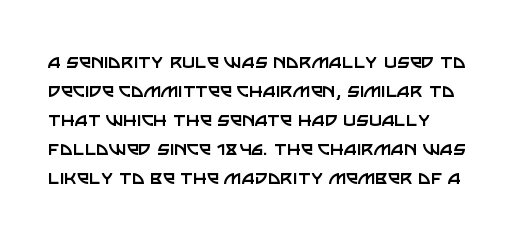
Q: Is the text bold? A: No.
Q: Is the text italic (slanted)? A: No, it is upright.
Q: Is the text underlined? A: No.
Q: Is the spacing between letters normal or unusually wide? A: Normal.
Q: Is the spacing between lines tight, normal or loose? A: Normal.
